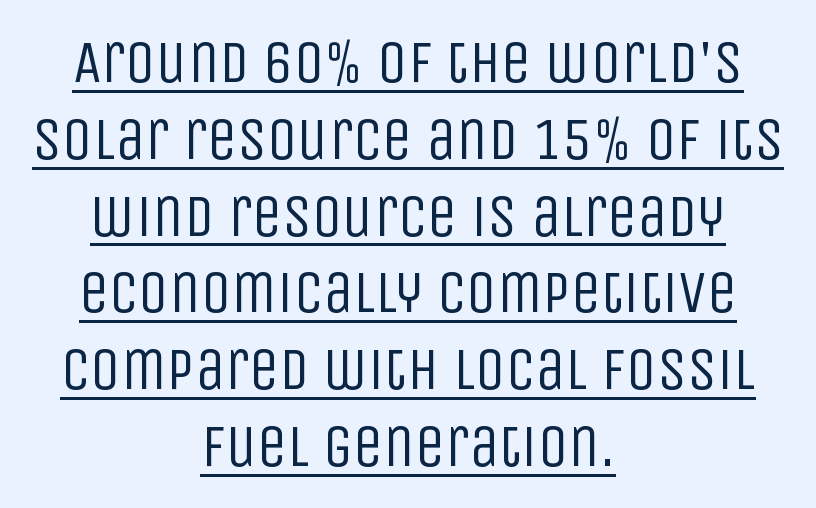
The image shows 60 px regular-weight, condensed sans-serif type, upright; set centered, normal line spacing (1.28x), normal letter spacing, underlined; low stroke contrast and a large x-height.
